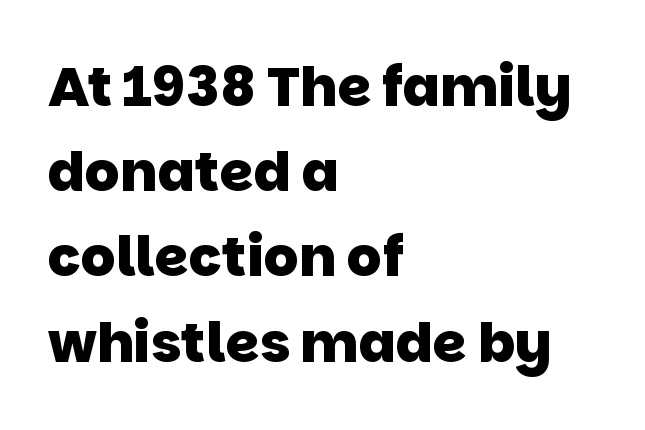
Q: Is the text bold? A: Yes.
Q: Is the typeface a serif or a sans-serif typeface? A: Sans-serif.
Q: Is the text underlined? A: No.
Q: How is the paragraph aligned? A: Left-aligned.
Q: Is the spacing between letters normal or unusually wide? A: Normal.
Q: Is the spacing between lines tight, normal or loose? A: Normal.
Q: Width (condensed, normal, or wide)? A: Normal.
Q: Stroke contrast? A: Low.
Q: x-height? A: Large.
Q: Monospaced? A: No.
